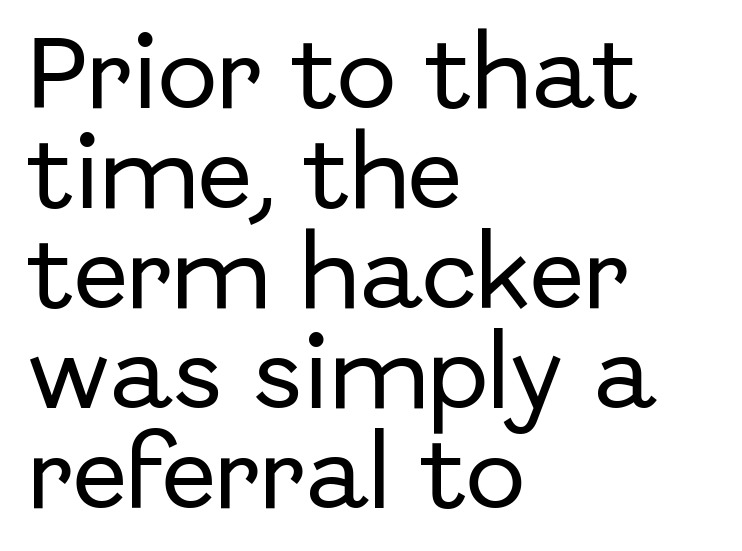
The image shows 80 px sans-serif type, upright; set left-aligned, normal line spacing (1.25x), normal letter spacing, not underlined; low stroke contrast and a medium x-height.
